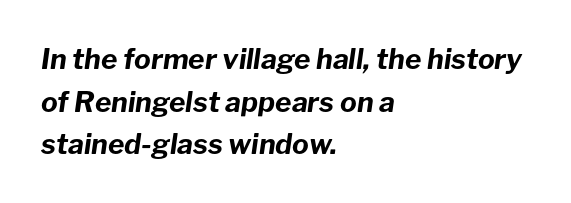
Q: Is the text bold? A: Yes.
Q: Is the text italic (slanted)? A: Yes, it leans right by about 8 degrees.
Q: Is the text underlined? A: No.
Q: How is the paragraph aligned? A: Left-aligned.
Q: Is the spacing between letters normal or unusually wide? A: Normal.
Q: Is the spacing between lines tight, normal or loose? A: Normal.
Q: Width (condensed, normal, or wide)? A: Normal.
Q: Stroke contrast? A: Low.
Q: x-height? A: Medium.
Q: Monospaced? A: No.
